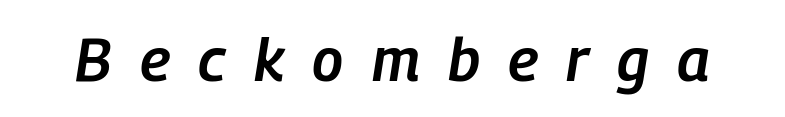
The image shows 60 px semibold, condensed type, italic (leaning right); set unusually wide letter spacing (+0.47 em), not underlined; low stroke contrast and a medium x-height.
